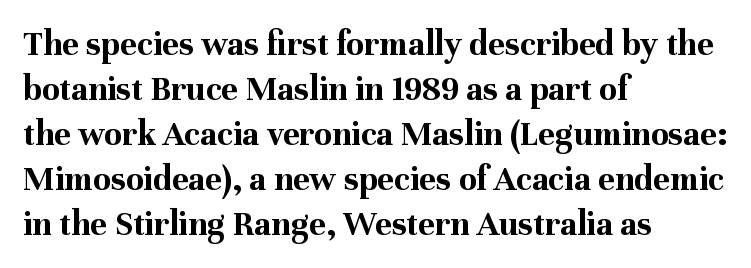
{"serif": "yes", "italic": "no", "bold": "yes", "weight": "bold", "width": "normal", "stroke_contrast": "medium", "x_height": "medium", "monospaced": "no", "underline": "no", "align": "left", "line_spacing": "normal", "line_spacing_ratio": 1.25, "letter_spacing": "normal", "letter_spacing_em": 0.0, "glyph_px": 36}
